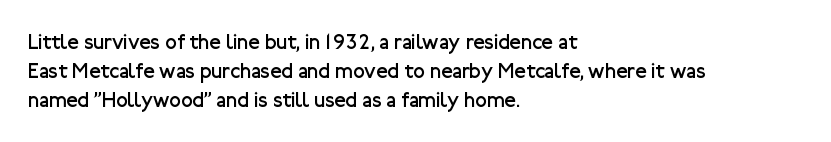
Letters rest on an invisible, unmarked baseline. Heaviness? Minimal to ordinary, like unemphasized prose. The rendering anchors every line to the left-hand side. The line-height multiplier appears to be the usual default.
